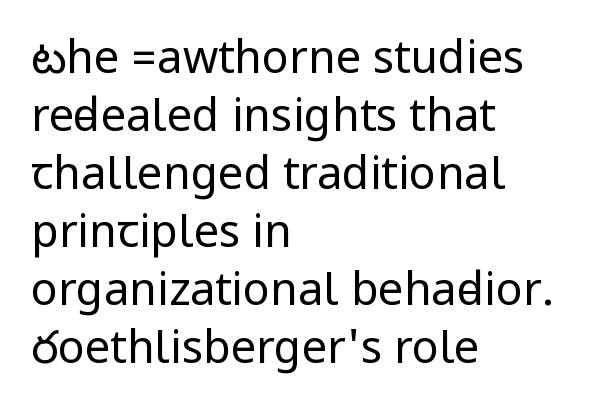
Q: Is the text bold? A: No.
Q: Is the text italic (slanted)? A: No, it is upright.
Q: Is the typeface a serif or a sans-serif typeface? A: Sans-serif.
Q: Is the text underlined? A: No.
Q: How is the paragraph aligned? A: Left-aligned.
Q: Is the spacing between letters normal or unusually wide? A: Normal.
Q: Is the spacing between lines tight, normal or loose? A: Normal.
Q: Width (condensed, normal, or wide)? A: Condensed.
Q: Stroke contrast? A: Low.
